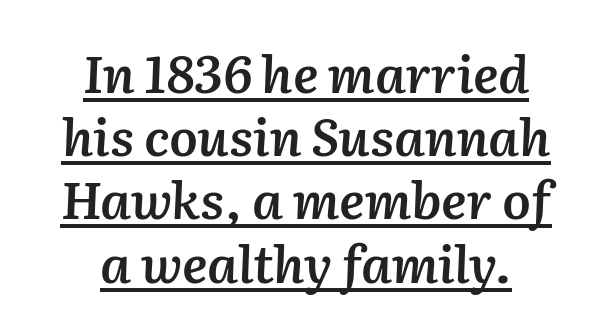
Which margin do the lines hug? Neither — every line sits in the middle. The rendering uses natural spacing where letterforms have individual widths. Underlining? Definitely there. Notice how the stems are inclined rather than vertical — that's the hallmark of italics.
